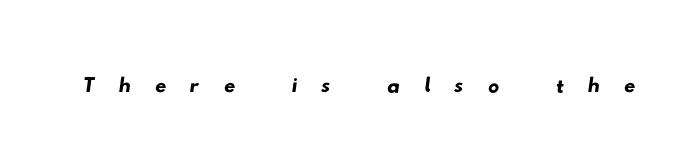
The image shows 56 px wide sans-serif type; set unusually wide letter spacing (+0.42 em), not underlined; low stroke contrast and a small x-height.
